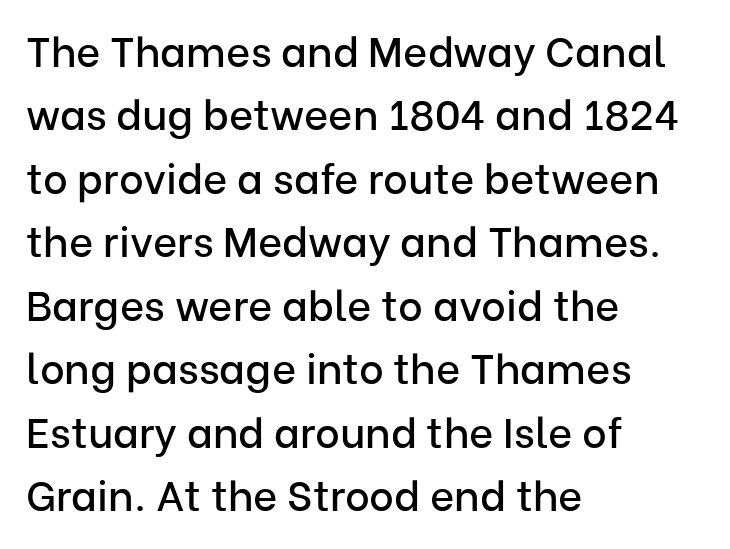
{"serif": "no", "italic": "no", "width": "normal", "stroke_contrast": "low", "x_height": "medium", "monospaced": "no", "underline": "no", "align": "left", "line_spacing": "normal", "line_spacing_ratio": 1.51, "letter_spacing": "normal", "letter_spacing_em": 0.0, "glyph_px": 42}
